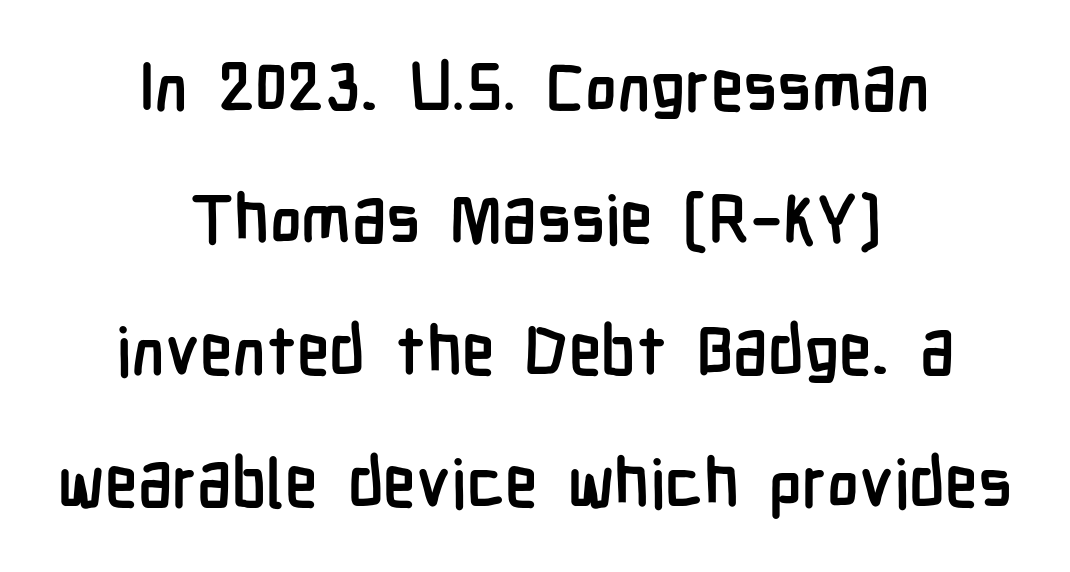
The image shows 67 px semibold, condensed sans-serif type, upright; set centered, loose line spacing (1.97x), normal letter spacing, not underlined; low stroke contrast and a medium x-height.
